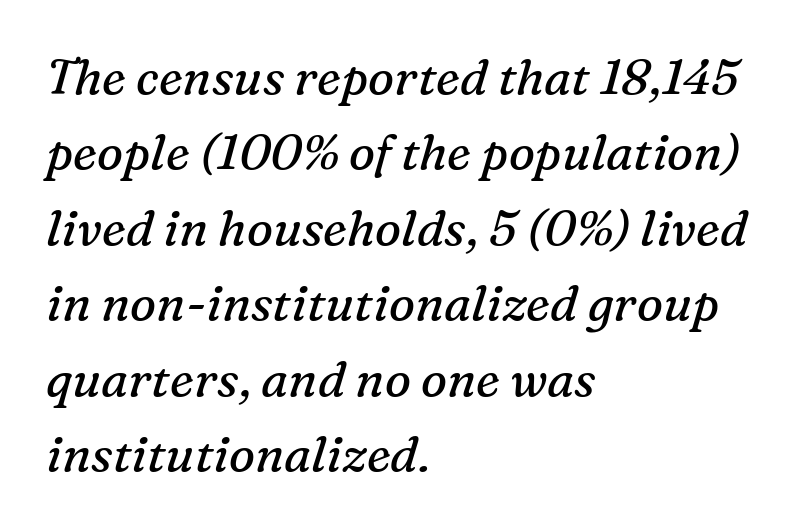
Q: Is the text bold? A: No.
Q: Is the text italic (slanted)? A: Yes, it leans right by about 16 degrees.
Q: Is the typeface a serif or a sans-serif typeface? A: Serif.
Q: Is the text underlined? A: No.
Q: How is the paragraph aligned? A: Left-aligned.
Q: Is the spacing between letters normal or unusually wide? A: Normal.
Q: Is the spacing between lines tight, normal or loose? A: Normal.
Q: Width (condensed, normal, or wide)? A: Normal.
Q: Stroke contrast? A: Medium.
Q: x-height? A: Medium.
Q: Monospaced? A: No.
